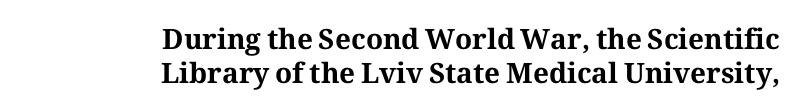
{"serif": "yes", "italic": "no", "bold": "yes", "weight": "bold", "width": "normal", "stroke_contrast": "medium", "x_height": "medium", "monospaced": "no", "underline": "no", "align": "right", "line_spacing_ratio": 1.22, "letter_spacing": "normal", "letter_spacing_em": 0.0, "glyph_px": 28}
